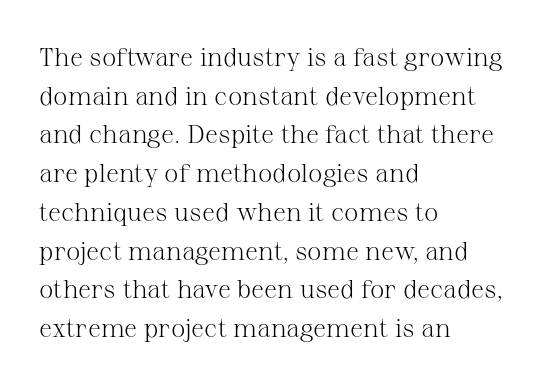
{"italic": "no", "bold": "no", "underline": "no", "align": "left", "line_spacing": "normal", "line_spacing_ratio": 1.49, "letter_spacing": "normal", "letter_spacing_em": 0.0, "glyph_px": 26}
